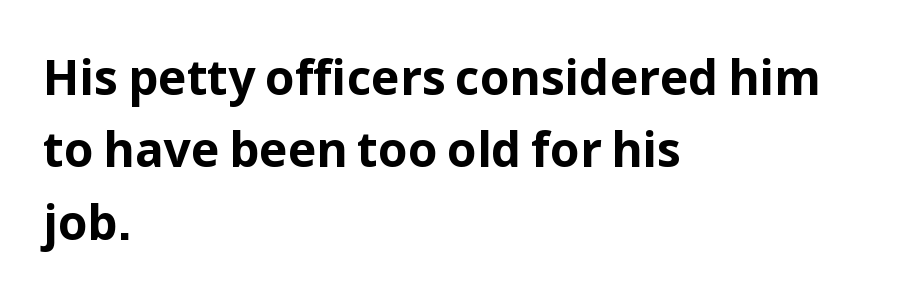
The image shows 48 px bold sans-serif type, upright; set left-aligned, normal line spacing (1.51x), normal letter spacing, not underlined; low stroke contrast and a medium x-height.
